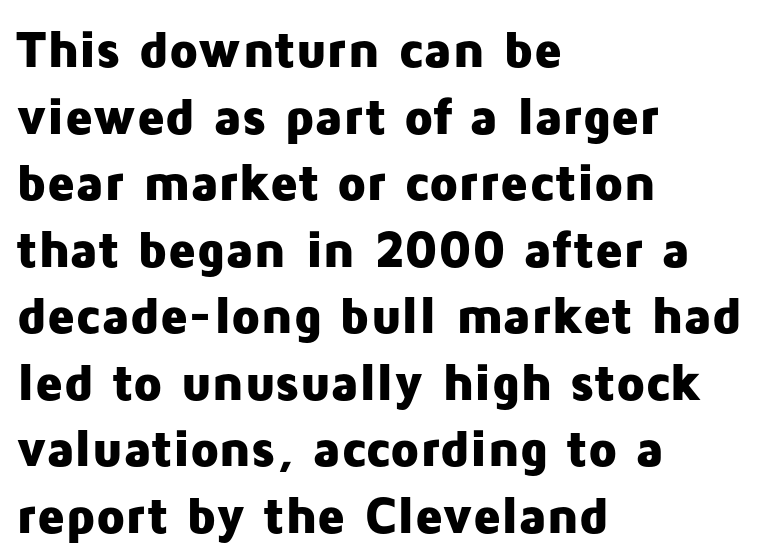
{"serif": "no", "italic": "no", "bold": "yes", "weight": "heavy", "width": "normal", "stroke_contrast": "low", "x_height": "medium", "monospaced": "no", "underline": "no", "align": "left", "line_spacing": "normal", "line_spacing_ratio": 1.28, "letter_spacing": "normal", "letter_spacing_em": 0.0, "glyph_px": 52}
